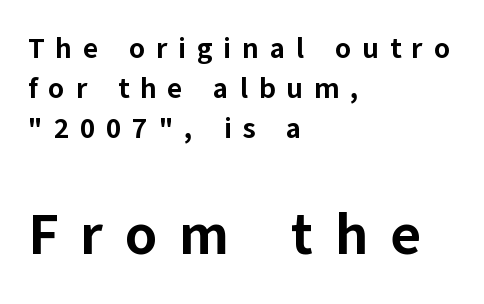
{"serif": "no", "italic": "no", "bold": "yes", "weight": "bold", "width": "normal", "stroke_contrast": "low", "x_height": "medium", "monospaced": "no", "underline": "no", "align": "left", "line_spacing": "normal", "line_spacing_ratio": 1.38, "letter_spacing": "wide", "letter_spacing_em": 0.37, "larger_block": "second", "size_ratio": 2.0, "glyph_px": 58}
